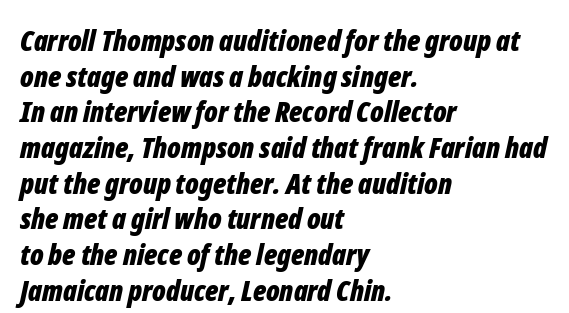
Q: Is the text bold? A: Yes.
Q: Is the text italic (slanted)? A: Yes, it leans right by about 12 degrees.
Q: Is the text underlined? A: No.
Q: How is the paragraph aligned? A: Left-aligned.
Q: Is the spacing between letters normal or unusually wide? A: Normal.
Q: Width (condensed, normal, or wide)? A: Condensed.
Q: Stroke contrast? A: Low.
Q: x-height? A: Medium.
Q: Monospaced? A: No.
